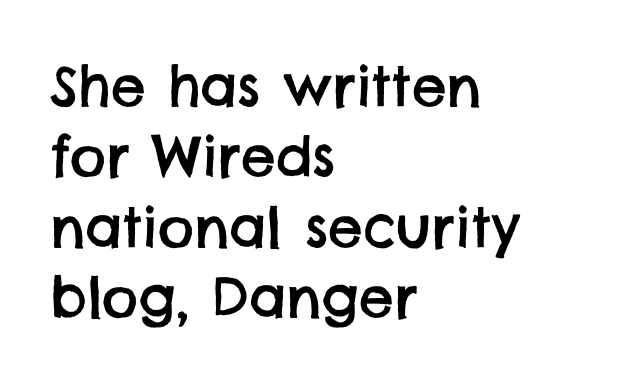
Q: Is the typeface a serif or a sans-serif typeface? A: Sans-serif.
Q: Is the text underlined? A: No.
Q: How is the paragraph aligned? A: Left-aligned.
Q: Is the spacing between letters normal or unusually wide? A: Normal.
Q: Is the spacing between lines tight, normal or loose? A: Normal.
Q: Width (condensed, normal, or wide)? A: Normal.
Q: Stroke contrast? A: Low.
Q: x-height? A: Large.
Q: Monospaced? A: No.
